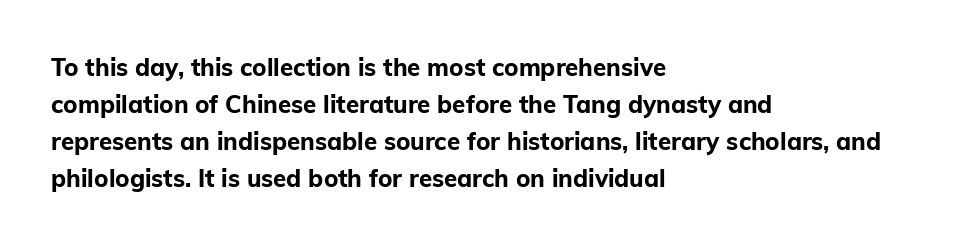
These lines sit exactly where default settings would place them. Descenders are the only things crossing below the line. As a designer I'd log this as weight 700, bold. Where is the straight margin? On the left. The axis of the letterforms is exactly vertical. No extra tracking has been applied to these lines.
